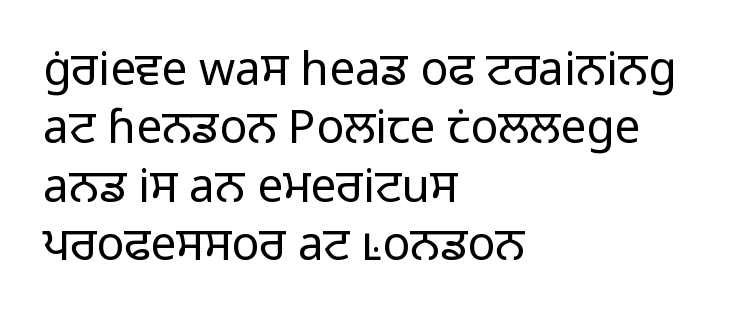
Typographically, this falls in the sans-serif category. These lines are rendered in a variable-pitch font. Evenly set lines give the paragraph a standard silhouette. The text block is weighted toward the left margin, trailing off unevenly rightward. Decoration check: the copy has no underline. Every character sits straight up, as roman type does.
